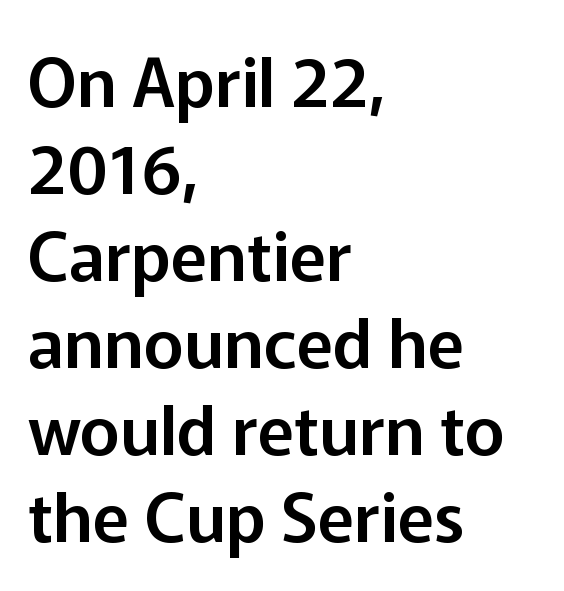
{"serif": "no", "italic": "no", "width": "normal", "stroke_contrast": "low", "x_height": "medium", "monospaced": "no", "underline": "no", "align": "left", "line_spacing": "normal", "line_spacing_ratio": 1.28, "letter_spacing": "normal", "letter_spacing_em": 0.0, "glyph_px": 68}
